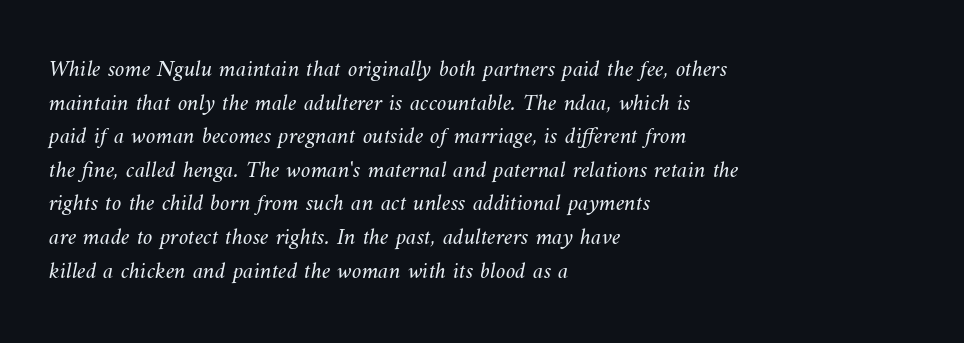
{"bold": "no", "underline": "no", "align": "left", "line_spacing": "normal", "line_spacing_ratio": 1.4, "letter_spacing": "normal", "letter_spacing_em": 0.0, "glyph_px": 24}
